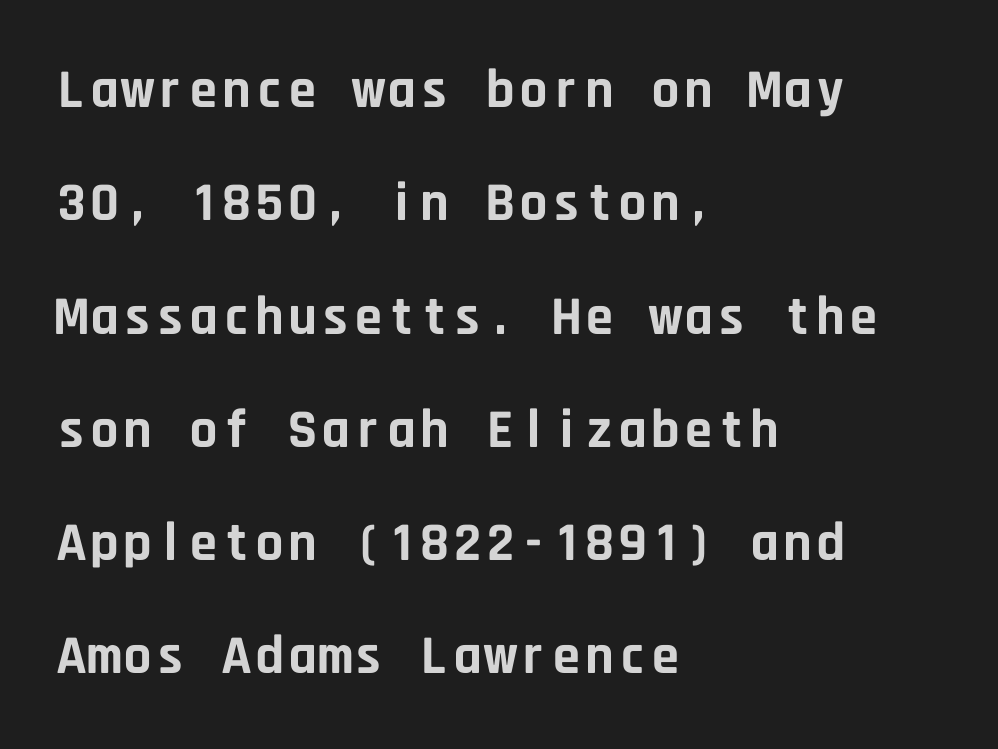
Q: Is the text bold? A: Yes.
Q: Is the text italic (slanted)? A: No, it is upright.
Q: Is the typeface a serif or a sans-serif typeface? A: Sans-serif.
Q: Is the text underlined? A: No.
Q: How is the paragraph aligned? A: Left-aligned.
Q: Is the spacing between letters normal or unusually wide? A: Normal.
Q: Is the spacing between lines tight, normal or loose? A: Loose.
Q: Width (condensed, normal, or wide)? A: Normal.
Q: Stroke contrast? A: Low.
Q: x-height? A: Large.
Q: Monospaced? A: Yes.
